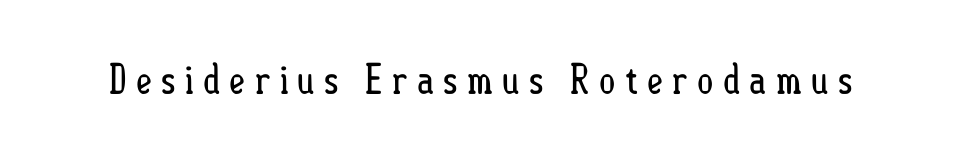
{"italic": "no", "bold": "no", "weight": "regular", "width": "condensed", "stroke_contrast": "low", "x_height": "small", "monospaced": "no", "underline": "no", "letter_spacing": "wide", "letter_spacing_em": 0.2, "glyph_px": 41}
